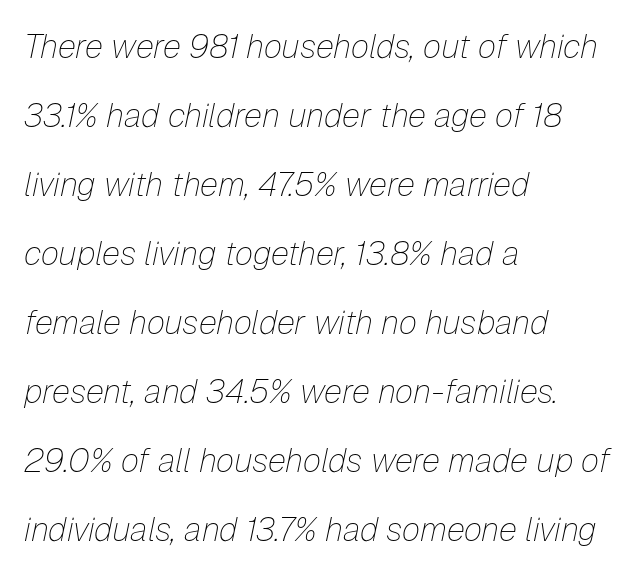
{"italic": "yes", "lean": "right", "slant_degrees": 12, "bold": "no", "weight": "thin", "width": "normal", "stroke_contrast": "low", "x_height": "medium", "monospaced": "no", "underline": "no", "align": "left", "line_spacing": "loose", "line_spacing_ratio": 2.09, "letter_spacing": "normal", "letter_spacing_em": 0.0, "glyph_px": 33}
